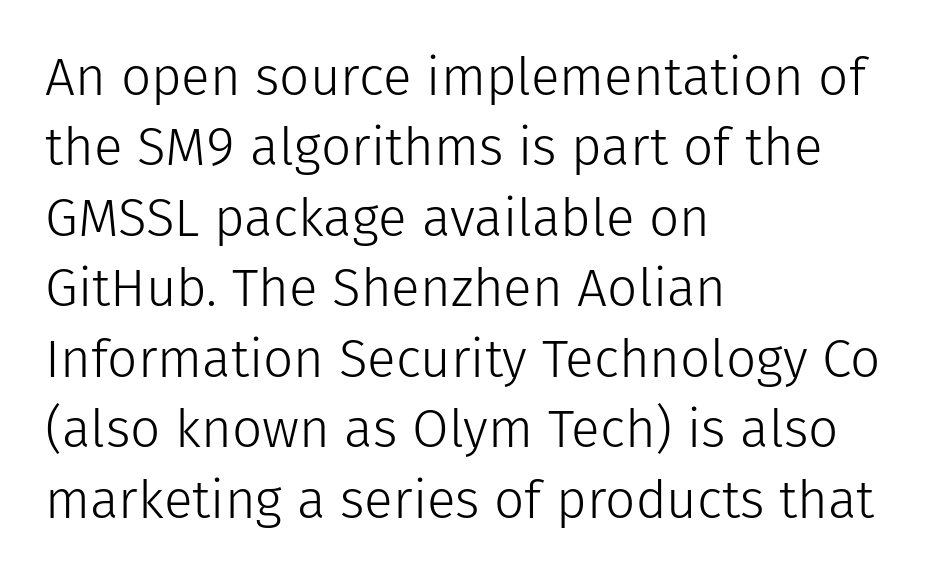
Q: Is the text bold? A: No.
Q: Is the text italic (slanted)? A: No, it is upright.
Q: Is the typeface a serif or a sans-serif typeface? A: Sans-serif.
Q: Is the text underlined? A: No.
Q: How is the paragraph aligned? A: Left-aligned.
Q: Is the spacing between letters normal or unusually wide? A: Normal.
Q: Is the spacing between lines tight, normal or loose? A: Normal.
Q: Width (condensed, normal, or wide)? A: Normal.
Q: Stroke contrast? A: Low.
Q: x-height? A: Medium.
Q: Monospaced? A: No.
